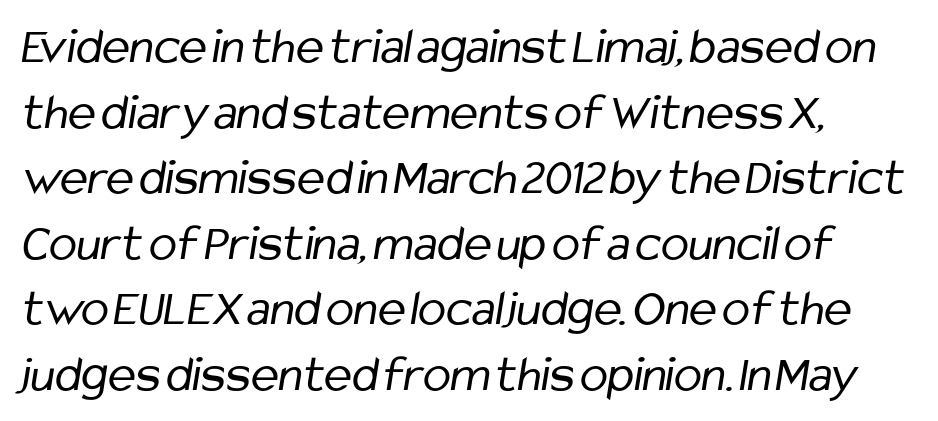
To sum up the face: it is a sans, with no serifs. The passage shown is not underscored anywhere. Words appear dense and cohesive because spacing is normal. Each letter keeps its own natural width here, so spacing adapts to shape.
